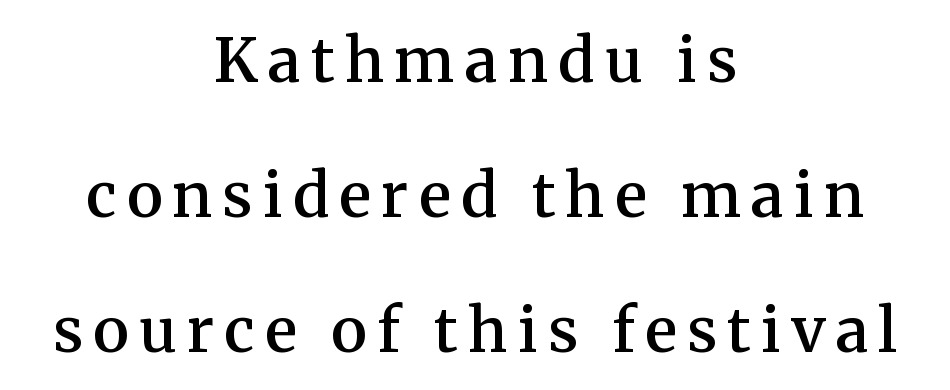
This is moderately heavy type, rendered in semibold. Italic: no, the glyphs are upright roman. Letters rest on an invisible, unmarked baseline. These lines are centered, leaving both edges ragged.
